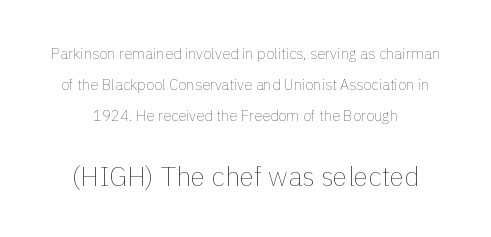
{"italic": "no", "bold": "no", "underline": "no", "line_spacing": "loose", "line_spacing_ratio": 2.07, "letter_spacing": "normal", "letter_spacing_em": 0.0, "larger_block": "second", "size_ratio": 1.8, "glyph_px": 27}
